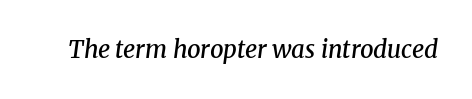
The image shows 24 px text type, italic (leaning right); set normal letter spacing, not underlined.
